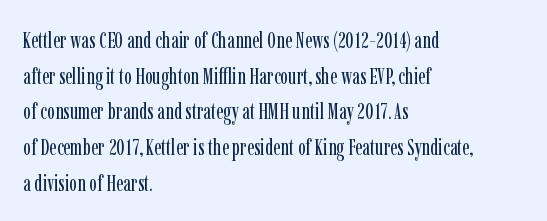
Q: Is the text bold? A: No.
Q: Is the text italic (slanted)? A: No, it is upright.
Q: Is the text underlined? A: No.
Q: How is the paragraph aligned? A: Left-aligned.
Q: Is the spacing between letters normal or unusually wide? A: Normal.
Q: Is the spacing between lines tight, normal or loose? A: Normal.
